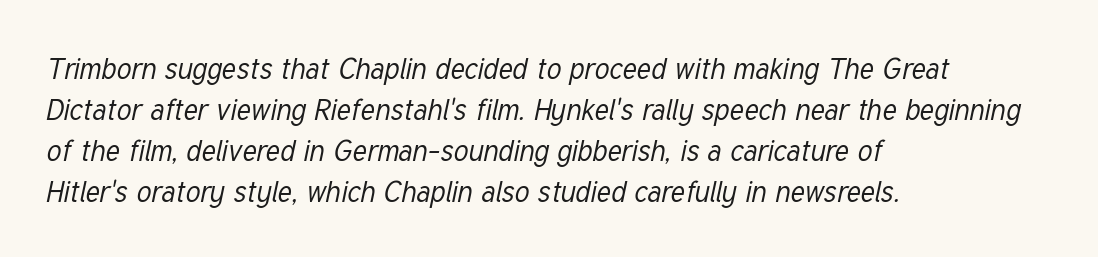
Normally led — the rows are evenly, conventionally spaced. Is this a fixed-width face? No — the glyphs have proportional, varying widths. Each row of text sits above clean, open space. This rendering leaves character spacing at its baseline value. In terms of posture, this sample is oblique.
